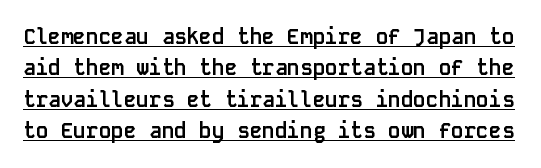
{"italic": "no", "bold": "yes", "underline": "yes", "line_spacing": "normal", "line_spacing_ratio": 1.49, "letter_spacing": "normal", "letter_spacing_em": 0.0, "glyph_px": 21}
